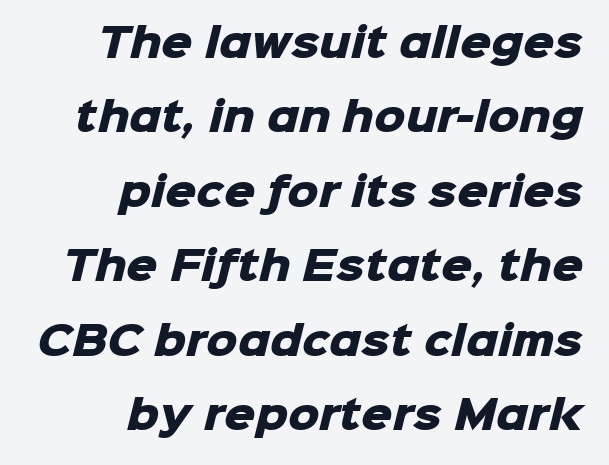
{"serif": "no", "bold": "yes", "weight": "heavy", "width": "normal", "stroke_contrast": "low", "x_height": "medium", "monospaced": "no", "underline": "no", "align": "right", "line_spacing": "loose", "line_spacing_ratio": 1.91, "letter_spacing": "normal", "letter_spacing_em": 0.0, "glyph_px": 39}
